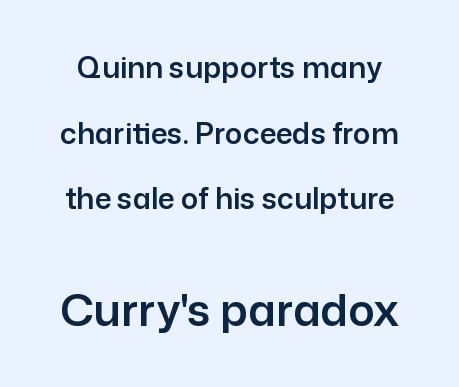
Q: Is the text italic (slanted)? A: No, it is upright.
Q: Is the typeface a serif or a sans-serif typeface? A: Sans-serif.
Q: Is the text underlined? A: No.
Q: Is the spacing between letters normal or unusually wide? A: Normal.
Q: Is the spacing between lines tight, normal or loose? A: Loose.
Q: Which block of text is set in a larger size, the first (top) or the second (bottom)? A: The second (bottom) one.
Q: Width (condensed, normal, or wide)? A: Normal.
Q: Stroke contrast? A: Low.
Q: x-height? A: Medium.
Q: Monospaced? A: No.
